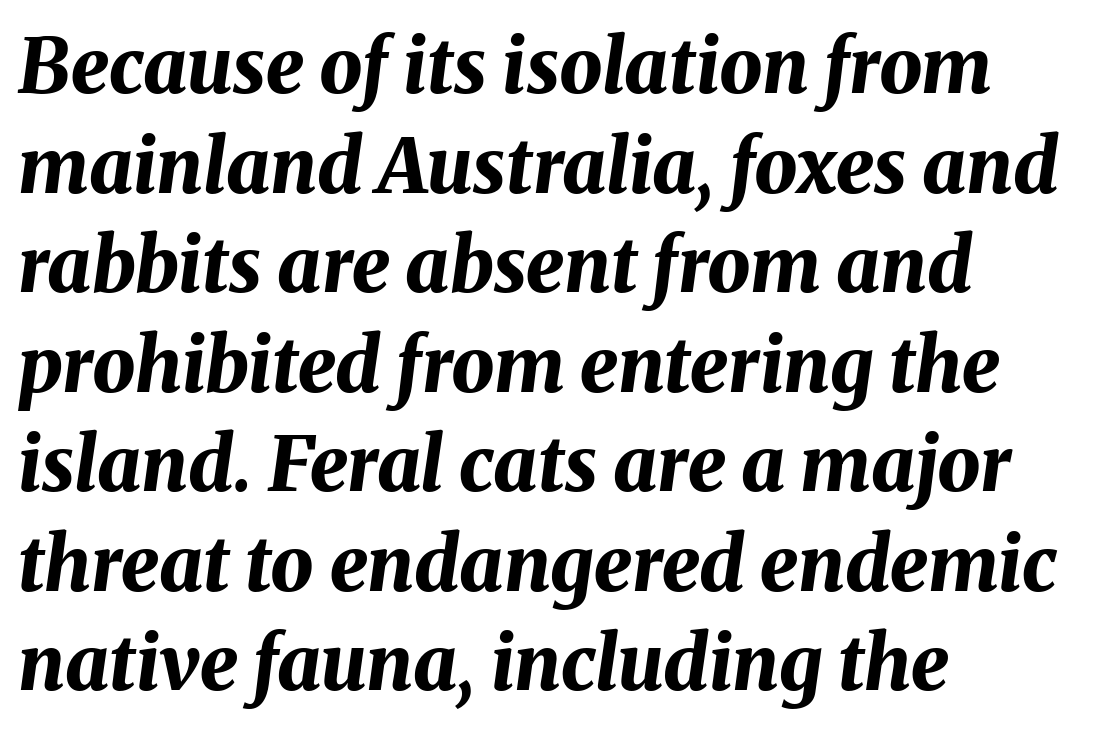
{"italic": "yes", "lean": "right", "slant_degrees": 8, "bold": "yes", "weight": "bold", "width": "normal", "stroke_contrast": "medium", "x_height": "medium", "monospaced": "no", "underline": "no", "align": "left", "line_spacing": "normal", "line_spacing_ratio": 1.31, "letter_spacing": "normal", "letter_spacing_em": 0.0, "glyph_px": 76}
